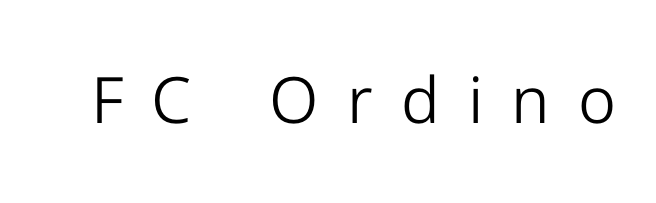
The image shows 64 px light sans-serif type, upright; set unusually wide letter spacing (+0.44 em), not underlined; low stroke contrast and a medium x-height.
